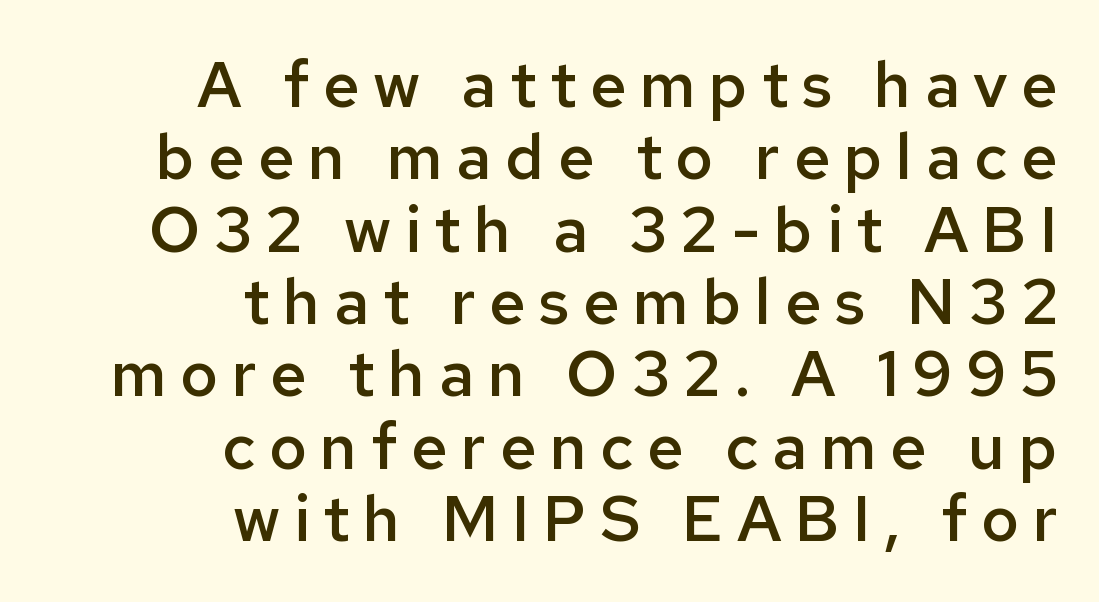
This sample has the flowing, uneven cadence of proportional lettering. Emphasis by weight is partial: semibold. I'd call this a sans setting — the letters go barefoot. The space between consecutive lines is stingy. Characters follow at a spacing far wider than the type designer built in.
